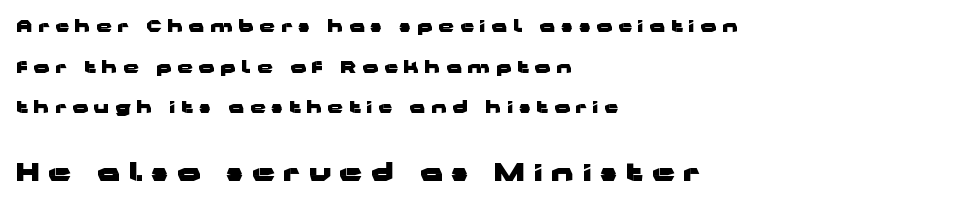
Q: Is the text bold? A: Yes.
Q: Is the text italic (slanted)? A: No, it is upright.
Q: Is the text underlined? A: No.
Q: How is the paragraph aligned? A: Left-aligned.
Q: Is the spacing between letters normal or unusually wide? A: Unusually wide.
Q: Is the spacing between lines tight, normal or loose? A: Loose.
Q: Which block of text is set in a larger size, the first (top) or the second (bottom)? A: The second (bottom) one.
